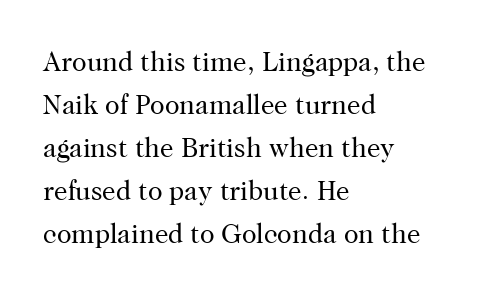
{"italic": "no", "bold": "no", "underline": "no", "align": "left", "line_spacing": "normal", "line_spacing_ratio": 1.59, "letter_spacing": "normal", "letter_spacing_em": 0.0, "glyph_px": 27}
